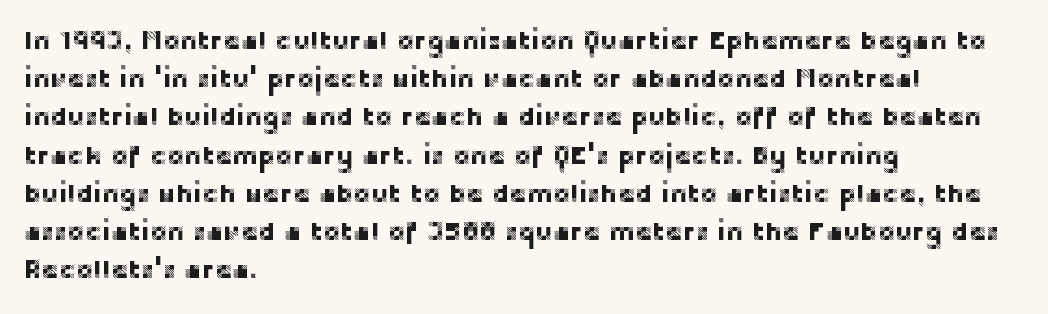
{"italic": "no", "underline": "no", "align": "left", "line_spacing": "normal", "line_spacing_ratio": 1.47, "letter_spacing": "normal", "letter_spacing_em": 0.0, "glyph_px": 26}
